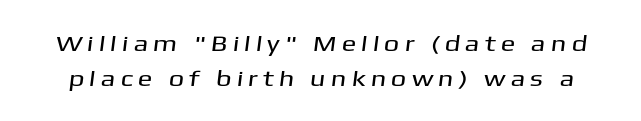
{"underline": "no", "line_spacing": "normal", "line_spacing_ratio": 1.57, "letter_spacing": "wide", "letter_spacing_em": 0.22, "glyph_px": 22}
